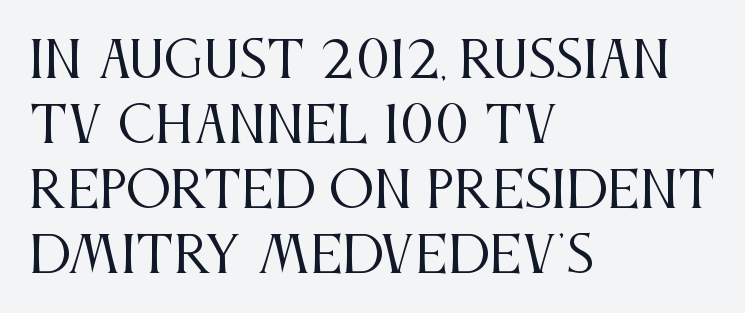
The image shows 50 px regular-weight, condensed serif type, upright; set left-aligned, normal line spacing (1.3x), normal letter spacing, not underlined; medium stroke contrast and a large x-height.
